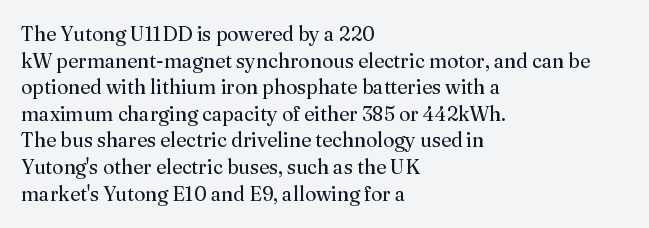
{"italic": "no", "bold": "no", "underline": "no", "align": "left", "line_spacing": "normal", "line_spacing_ratio": 1.33, "letter_spacing": "normal", "letter_spacing_em": 0.0, "glyph_px": 20}
